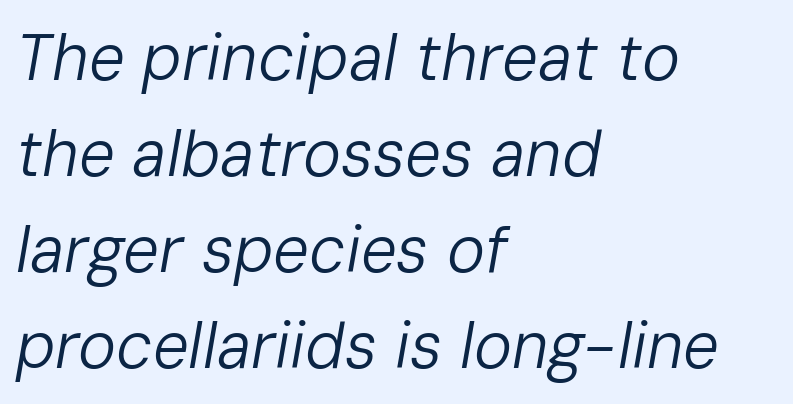
Q: Is the text bold? A: No.
Q: Is the text italic (slanted)? A: Yes, it leans right by about 10 degrees.
Q: Is the text underlined? A: No.
Q: How is the paragraph aligned? A: Left-aligned.
Q: Is the spacing between letters normal or unusually wide? A: Normal.
Q: Is the spacing between lines tight, normal or loose? A: Normal.
Q: Width (condensed, normal, or wide)? A: Normal.
Q: Stroke contrast? A: Low.
Q: x-height? A: Medium.
Q: Monospaced? A: No.
